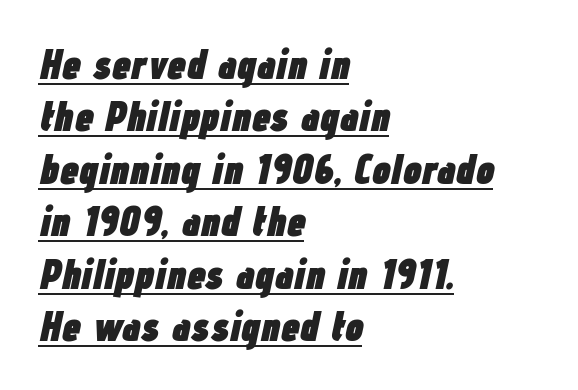
The image shows 42 px heavy, condensed type, italic (leaning right); set left-aligned, normal line spacing (1.25x), normal letter spacing, underlined; low stroke contrast and a medium x-height.
